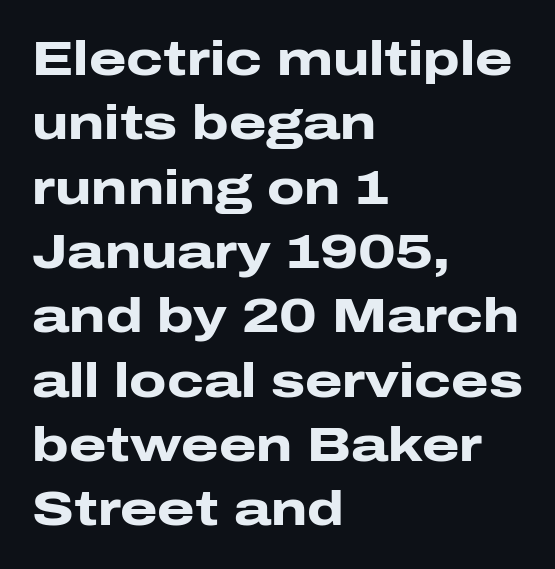
The image shows 48 px heavy, wide sans-serif type, upright; set left-aligned, normal line spacing (1.34x), normal letter spacing, not underlined; low stroke contrast and a medium x-height.
